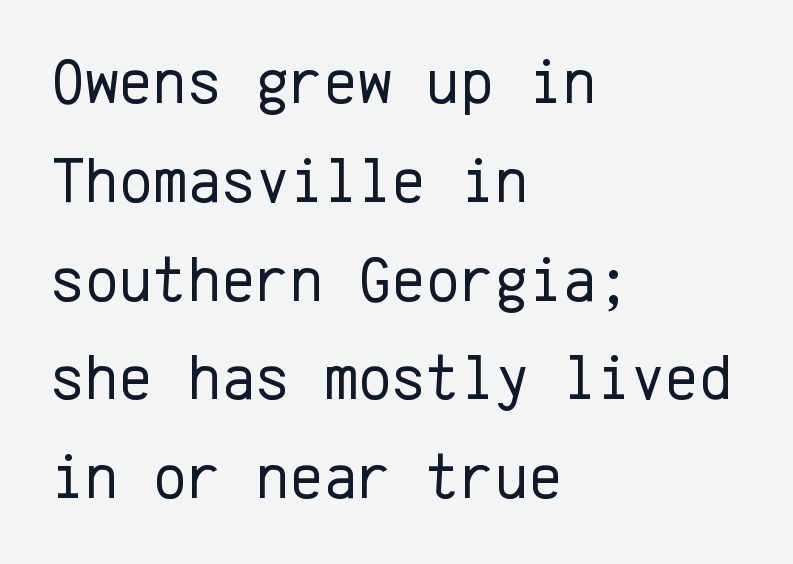
Q: Is the text bold? A: No.
Q: Is the text italic (slanted)? A: No, it is upright.
Q: Is the typeface a serif or a sans-serif typeface? A: Sans-serif.
Q: Is the text underlined? A: No.
Q: How is the paragraph aligned? A: Left-aligned.
Q: Is the spacing between letters normal or unusually wide? A: Normal.
Q: Is the spacing between lines tight, normal or loose? A: Normal.
Q: Width (condensed, normal, or wide)? A: Normal.
Q: Stroke contrast? A: Low.
Q: x-height? A: Medium.
Q: Monospaced? A: Yes.
